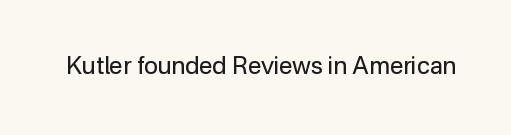
Only glyphs here, with clear space below each row. Notice how the stems are strictly vertical — no italics here. Between one letter and the next there's only the usual sliver of space. Is this a heavy cut? Hardly; it is regular or lighter.
